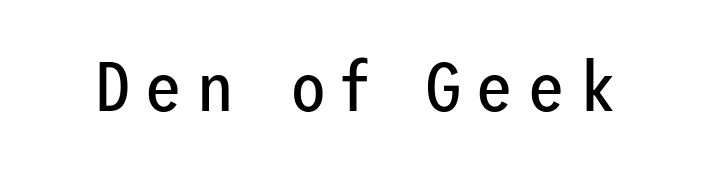
{"serif": "no", "italic": "no", "bold": "no", "weight": "regular", "width": "normal", "stroke_contrast": "low", "x_height": "medium", "underline": "no", "glyph_px": 70}
